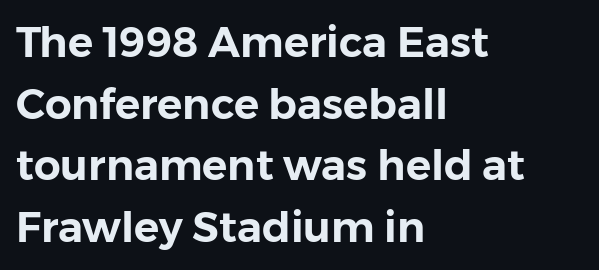
{"serif": "no", "italic": "no", "width": "normal", "stroke_contrast": "low", "x_height": "medium", "monospaced": "no", "underline": "no", "align": "left", "line_spacing": "normal", "line_spacing_ratio": 1.47, "letter_spacing": "normal", "letter_spacing_em": 0.0, "glyph_px": 42}
